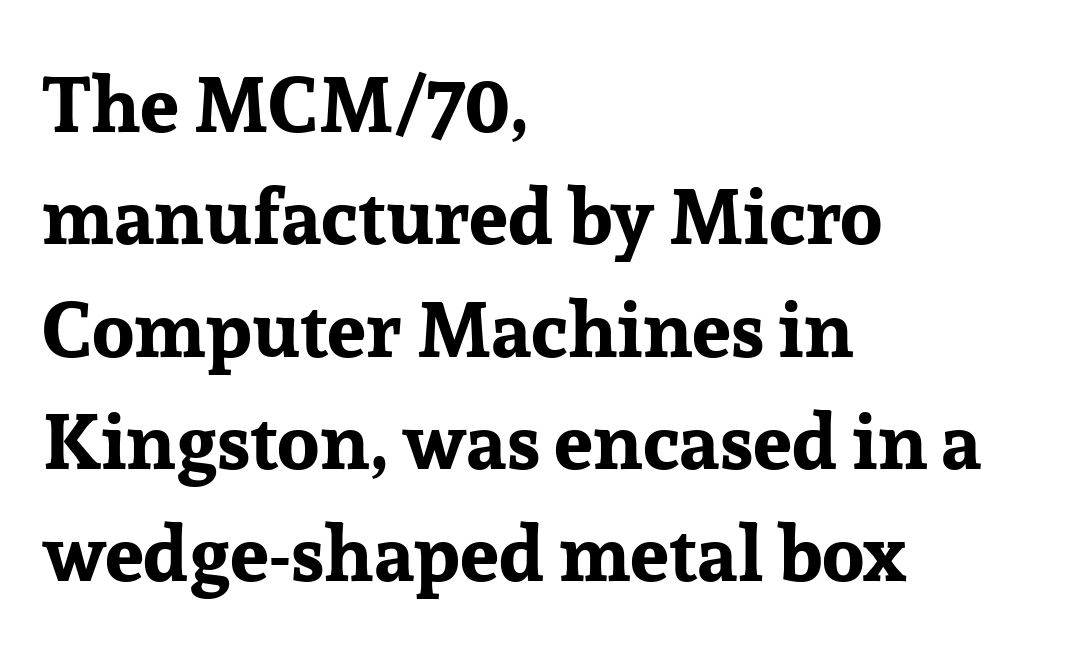
The rendering keeps characters at their native spacing. Every row of glyphs begins at an identical x-position on the left. Does the weight exceed regular? Yes, all the way to bold. Varying glyph widths throughout — classic text-font behaviour. Descender tails drop into unmarked territory. A typesetter would call this leading conventional body-copy spacing.
